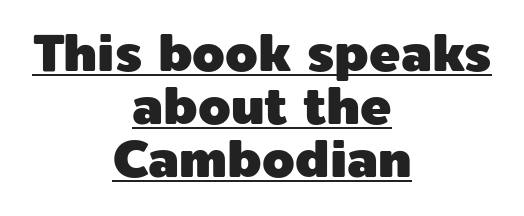
{"serif": "no", "italic": "no", "width": "normal", "x_height": "medium", "monospaced": "no", "underline": "yes", "align": "center", "line_spacing": "tight", "line_spacing_ratio": 1.02, "letter_spacing": "normal", "letter_spacing_em": 0.0, "glyph_px": 52}
